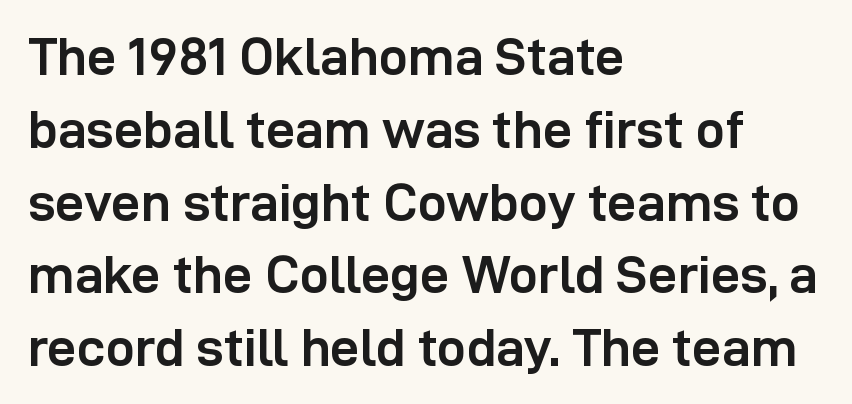
The font's upright variant was chosen for this text. Proportional: the letters do not fall into vertical columns. Its strokes are broad and dark, the hallmark of bold type. This rendering uses left alignment, leaving the right contour irregular.
